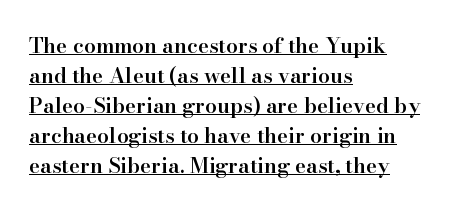
The space between consecutive lines is moderate. Is there an underline? Yes — a line sits under the letters. The compositor pushed each line to the left boundary. When letters stand straight like this, we call the style roman or upright. This is the in-between weight designers call semibold or demi.
